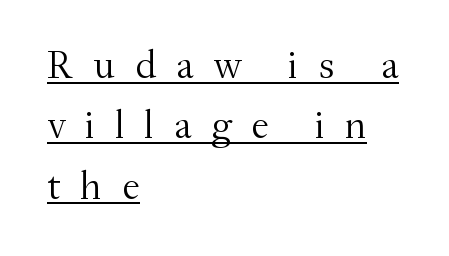
Q: Is the text bold? A: No.
Q: Is the text italic (slanted)? A: No, it is upright.
Q: Is the typeface a serif or a sans-serif typeface? A: Serif.
Q: Is the text underlined? A: Yes.
Q: How is the paragraph aligned? A: Left-aligned.
Q: Is the spacing between letters normal or unusually wide? A: Unusually wide.
Q: Is the spacing between lines tight, normal or loose? A: Normal.
Q: Width (condensed, normal, or wide)? A: Normal.
Q: Stroke contrast? A: Medium.
Q: x-height? A: Small.
Q: Monospaced? A: No.
